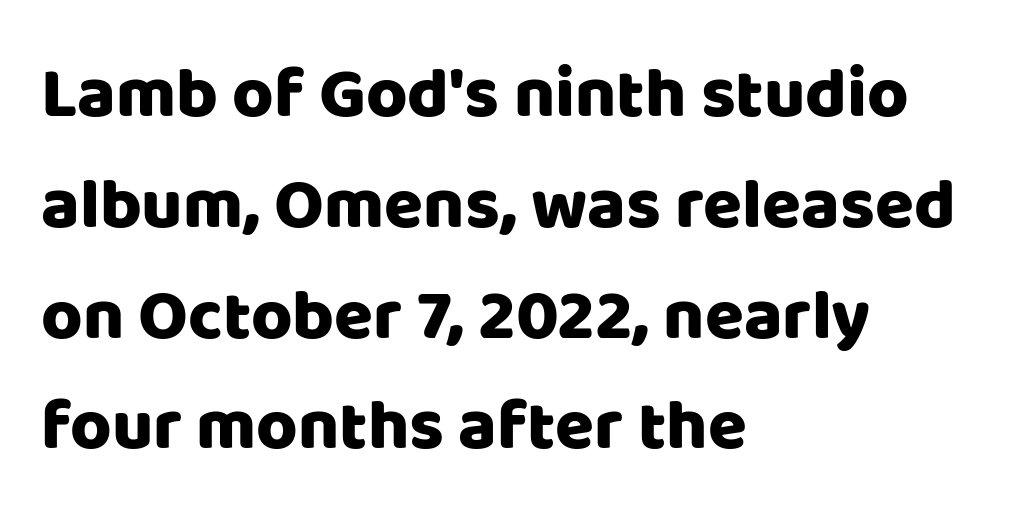
Q: Is the text italic (slanted)? A: No, it is upright.
Q: Is the typeface a serif or a sans-serif typeface? A: Sans-serif.
Q: Is the text underlined? A: No.
Q: How is the paragraph aligned? A: Left-aligned.
Q: Is the spacing between letters normal or unusually wide? A: Normal.
Q: Is the spacing between lines tight, normal or loose? A: Normal.
Q: Width (condensed, normal, or wide)? A: Normal.
Q: Stroke contrast? A: Low.
Q: x-height? A: Large.
Q: Monospaced? A: No.
